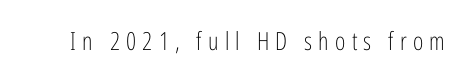
The image shows 25 px text type, upright; set unusually wide letter spacing (+0.25 em), not underlined.
